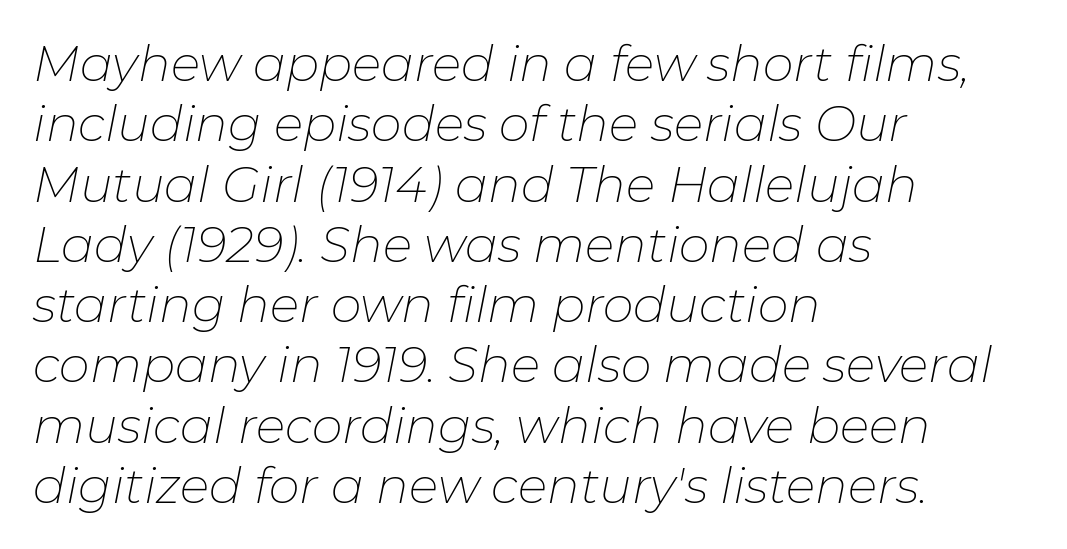
Q: Is the text bold? A: No.
Q: Is the text italic (slanted)? A: Yes, it leans right by about 11 degrees.
Q: Is the text underlined? A: No.
Q: How is the paragraph aligned? A: Left-aligned.
Q: Is the spacing between letters normal or unusually wide? A: Normal.
Q: Width (condensed, normal, or wide)? A: Normal.
Q: Stroke contrast? A: Low.
Q: x-height? A: Medium.
Q: Monospaced? A: No.
